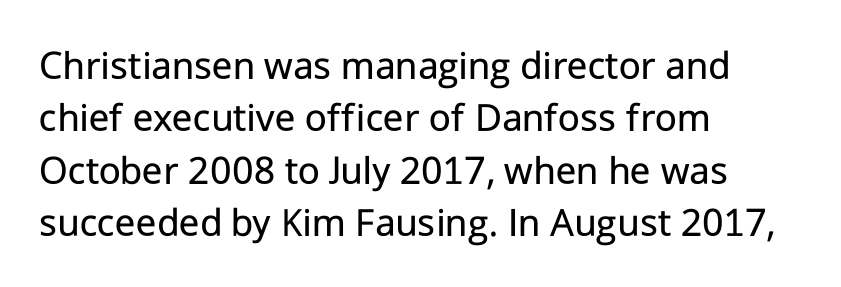
{"serif": "no", "italic": "no", "bold": "no", "weight": "regular", "width": "normal", "stroke_contrast": "low", "x_height": "medium", "monospaced": "no", "underline": "no", "align": "left", "line_spacing": "normal", "line_spacing_ratio": 1.25, "letter_spacing": "normal", "letter_spacing_em": 0.0, "glyph_px": 42}
